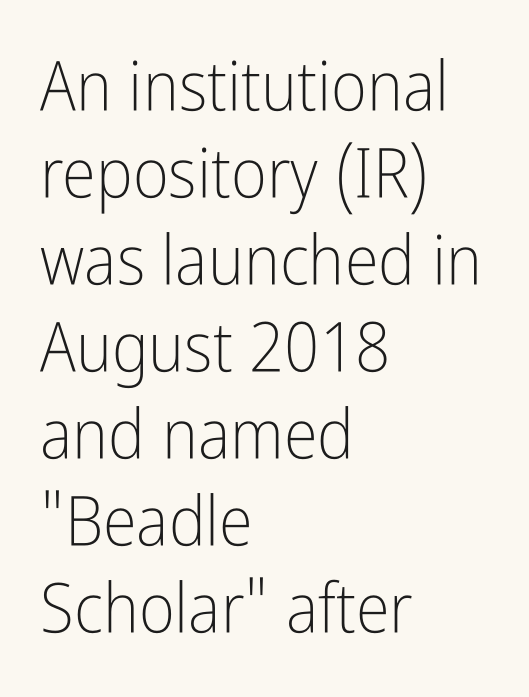
{"serif": "no", "italic": "no", "bold": "no", "weight": "light", "width": "condensed", "stroke_contrast": "low", "x_height": "medium", "monospaced": "no", "underline": "no", "align": "left", "line_spacing": "normal", "line_spacing_ratio": 1.26, "letter_spacing": "normal", "letter_spacing_em": 0.0, "glyph_px": 69}
